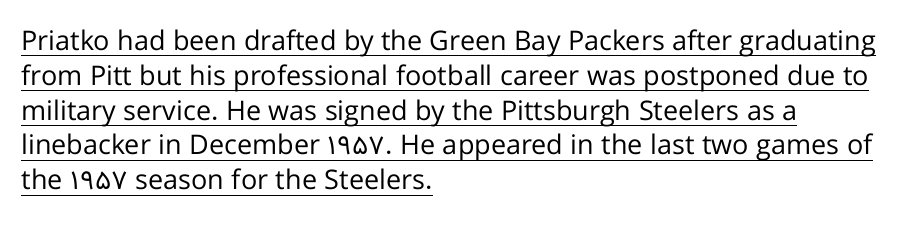
Tracking value appears to be zero — textbook default spacing. Caption: lettering with a line underneath. Every character sits straight up, as roman type does. Heaviness? Minimal to ordinary, like unemphasized prose. The space between consecutive lines is moderate.
